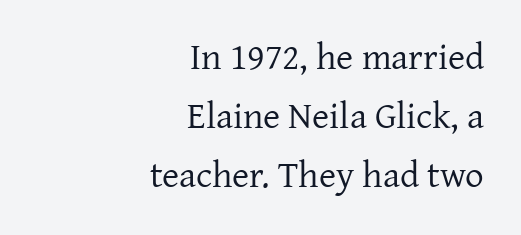
Nothing heavy about these letters — not bold at all. Each letter keeps its own natural width here, so spacing adapts to shape. Decoration check: the copy has no underline. These lines keep a tight, regular rhythm from letter to letter. The font family rendered here belongs to the serif group. Is the block centered? No — it sits flush against the right margin.
